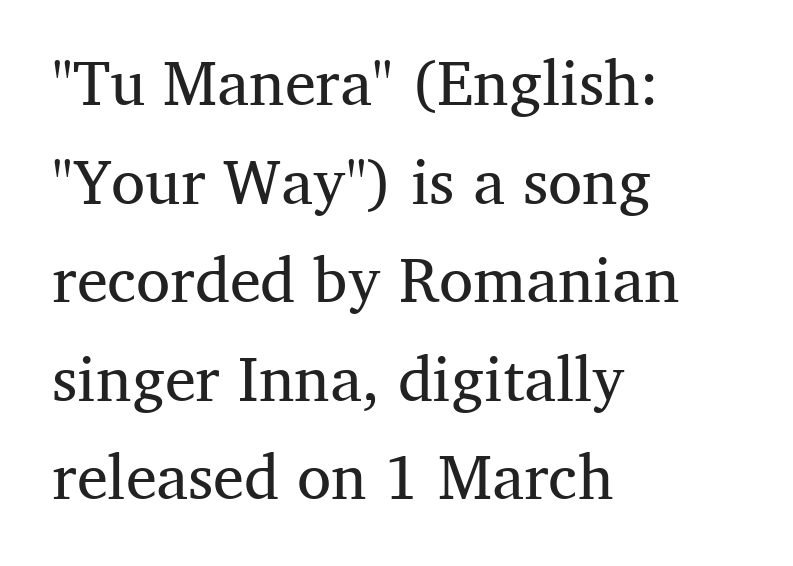
The image shows 62 px regular-weight serif type, upright; set left-aligned, normal line spacing (1.59x), normal letter spacing, not underlined; medium stroke contrast and a medium x-height.
